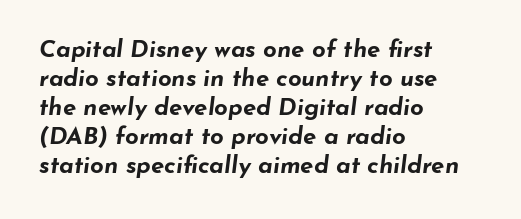
This is heavy type, rendered in bold. Bare-footed words on every line. If you drew a line through each stem, it would be angled. Compared with typical body copy, the letter spacing here is the same.
